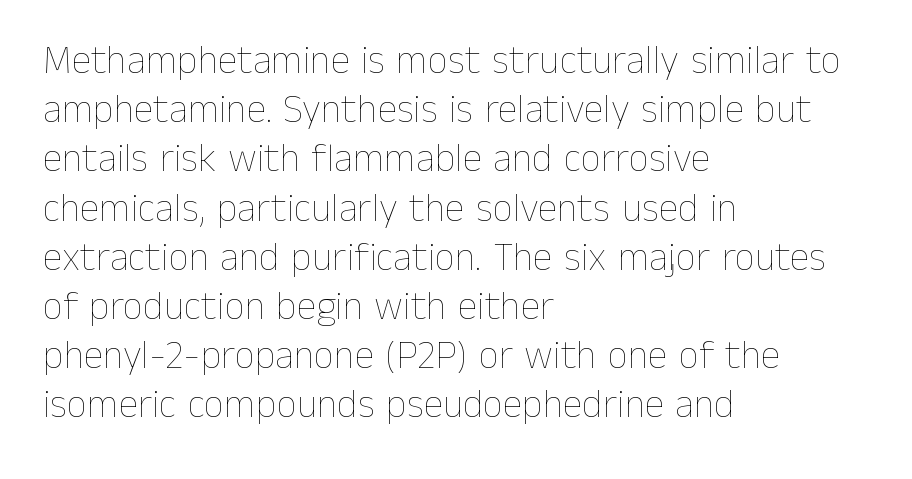
{"italic": "no", "bold": "no", "weight": "thin", "width": "normal", "stroke_contrast": "low", "x_height": "medium", "monospaced": "no", "underline": "no", "align": "left", "line_spacing_ratio": 1.23, "letter_spacing": "normal", "letter_spacing_em": 0.0, "glyph_px": 40}
